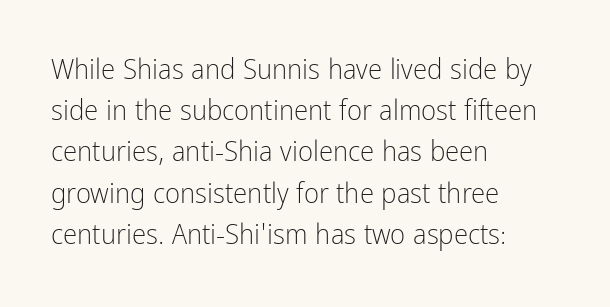
It's the straight-up-and-down kind of type. This sample has the flowing, uneven cadence of proportional lettering. The rendering keeps characters at their native spacing. To sum up the face: it is a sans, with no serifs.
